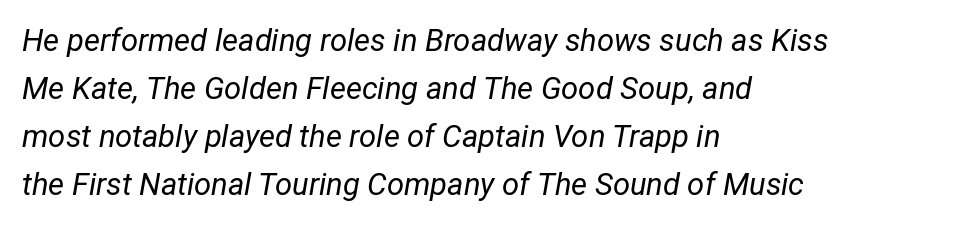
Q: Is the text bold? A: No.
Q: Is the text italic (slanted)? A: Yes, it leans right by about 12 degrees.
Q: Is the text underlined? A: No.
Q: How is the paragraph aligned? A: Left-aligned.
Q: Is the spacing between letters normal or unusually wide? A: Normal.
Q: Is the spacing between lines tight, normal or loose? A: Normal.
Q: Width (condensed, normal, or wide)? A: Condensed.
Q: Stroke contrast? A: Low.
Q: x-height? A: Medium.
Q: Monospaced? A: No.
